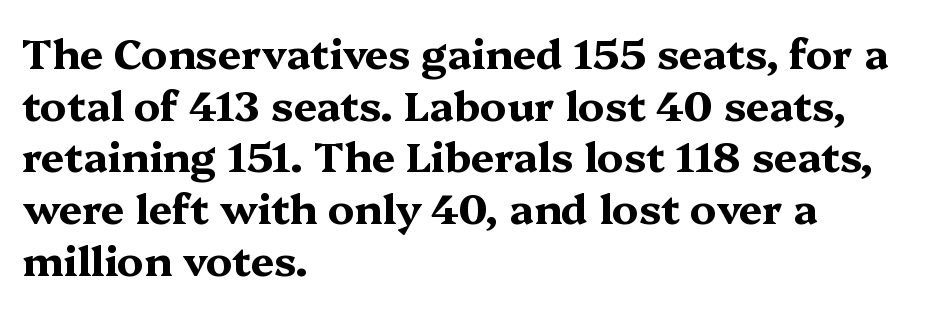
Q: Is the text bold? A: Yes.
Q: Is the text italic (slanted)? A: No, it is upright.
Q: Is the typeface a serif or a sans-serif typeface? A: Serif.
Q: Is the text underlined? A: No.
Q: How is the paragraph aligned? A: Left-aligned.
Q: Is the spacing between letters normal or unusually wide? A: Normal.
Q: Is the spacing between lines tight, normal or loose? A: Normal.
Q: Width (condensed, normal, or wide)? A: Wide.
Q: Stroke contrast? A: Medium.
Q: x-height? A: Medium.
Q: Monospaced? A: No.
